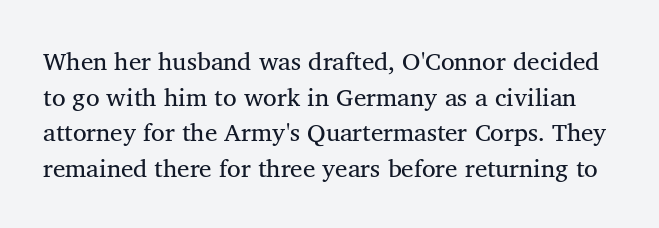
{"bold": "no", "underline": "no", "line_spacing": "normal", "line_spacing_ratio": 1.43, "letter_spacing": "normal", "letter_spacing_em": 0.0, "glyph_px": 25}
